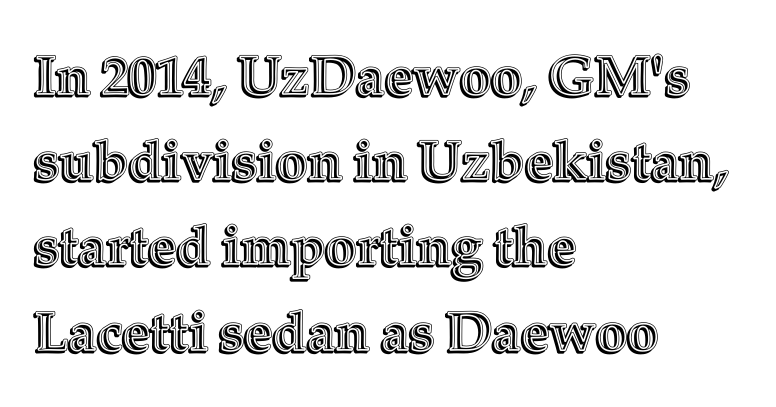
{"italic": "no", "width": "normal", "x_height": "medium", "monospaced": "no", "underline": "no", "align": "left", "line_spacing": "normal", "line_spacing_ratio": 1.55, "letter_spacing": "normal", "letter_spacing_em": 0.0, "glyph_px": 55}
